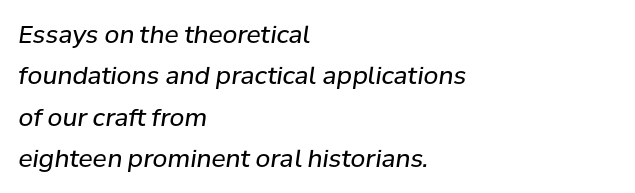
The image shows 24 px text type, italic (leaning right); set left-aligned, line spacing 1.72x, normal letter spacing, not underlined.
